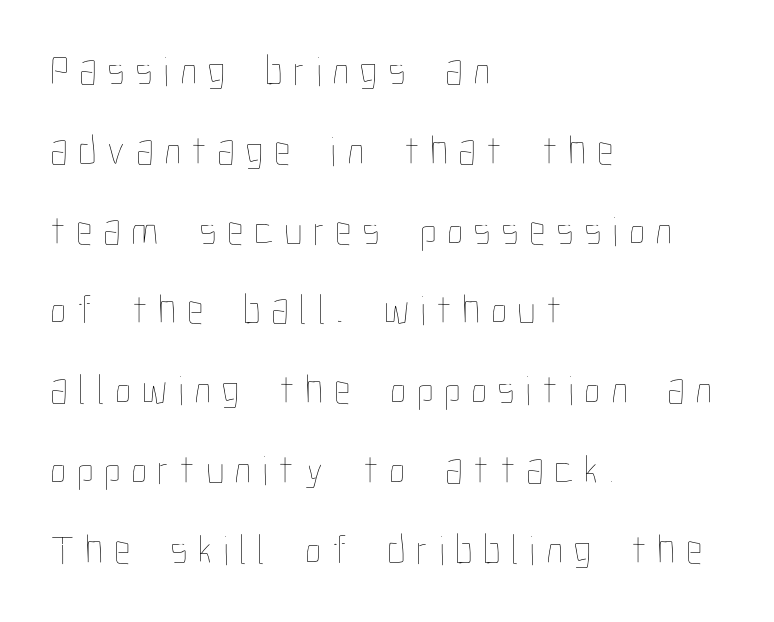
Do the letters lean? They stand straight. The string is rendered with underlining switched off. Every row of glyphs begins at an identical x-position on the left. The line-height multiplier appears high, well above default. Characters follow at a spacing far wider than the type designer built in.
